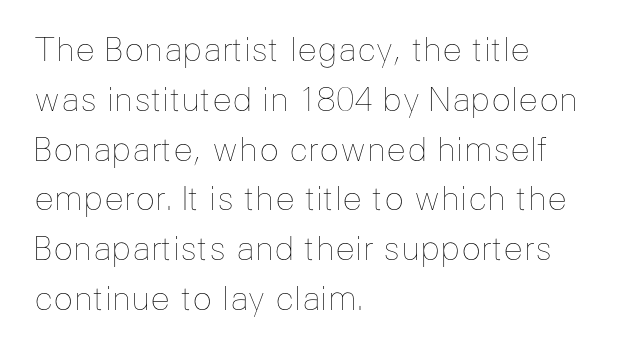
The image shows 33 px thin type, upright; set left-aligned, normal line spacing (1.51x), normal letter spacing, not underlined; low stroke contrast and a medium x-height.
